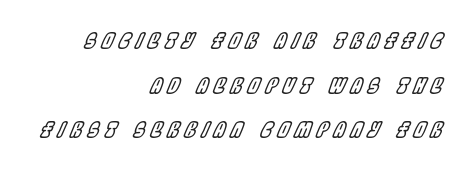
{"italic": "yes", "lean": "right", "slant_degrees": 22, "underline": "no", "align": "right", "line_spacing": "loose", "line_spacing_ratio": 2.12, "letter_spacing": "wide", "letter_spacing_em": 0.25, "glyph_px": 21}
